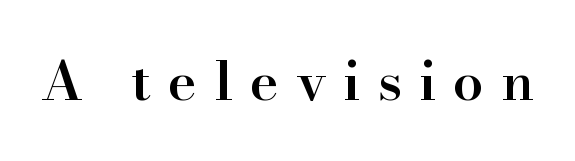
Examine the stroke ends and you'll spot serifs. These lines carry some extra weight — a demibold, not a full bold. Spacing verdict: proportional, widths tailored to each character. These lines have a slow, spaced-out rhythm from letter to letter. Upright lettering throughout.
